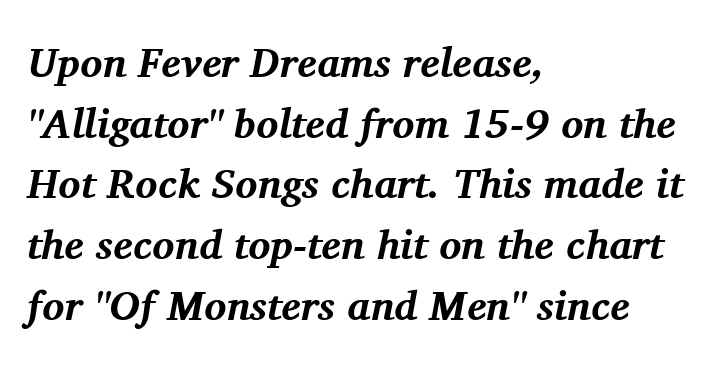
{"serif": "yes", "italic": "yes", "lean": "right", "slant_degrees": 11, "bold": "yes", "weight": "bold", "width": "normal", "stroke_contrast": "medium", "x_height": "medium", "monospaced": "no", "underline": "no", "align": "left", "line_spacing": "normal", "line_spacing_ratio": 1.48, "letter_spacing": "normal", "letter_spacing_em": 0.0, "glyph_px": 41}
